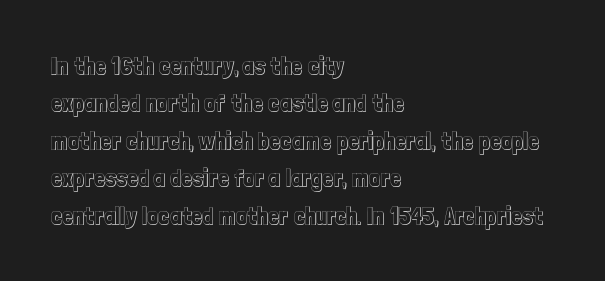
Quick note: interline space is typical. Ordinary non-slanted type is in use. The glyphs are unaccompanied by any horizontal stroke below them. The setting favours the left margin, as ordinary paragraphs usually do.
